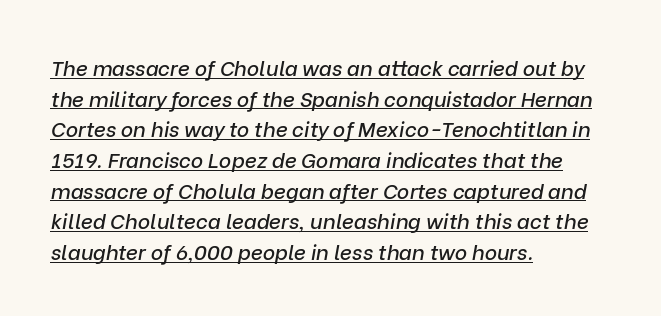
Q: Is the text italic (slanted)? A: Yes, it leans right by about 9 degrees.
Q: Is the text underlined? A: Yes.
Q: How is the paragraph aligned? A: Left-aligned.
Q: Is the spacing between letters normal or unusually wide? A: Normal.
Q: Is the spacing between lines tight, normal or loose? A: Normal.
